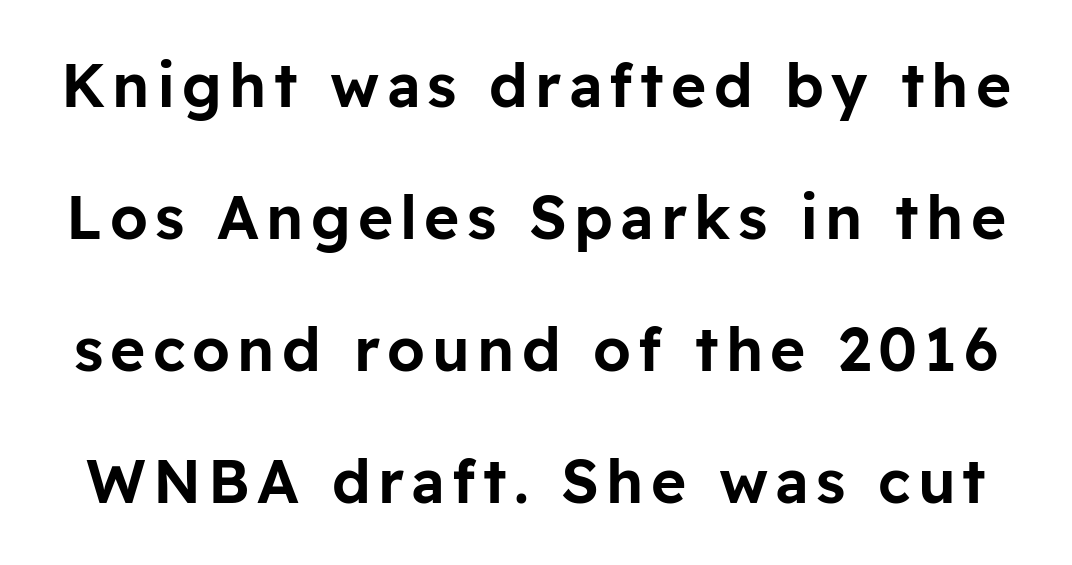
Q: Is the text italic (slanted)? A: No, it is upright.
Q: Is the typeface a serif or a sans-serif typeface? A: Sans-serif.
Q: Is the text underlined? A: No.
Q: Is the spacing between lines tight, normal or loose? A: Loose.
Q: Width (condensed, normal, or wide)? A: Normal.
Q: Stroke contrast? A: Low.
Q: x-height? A: Medium.
Q: Monospaced? A: No.
